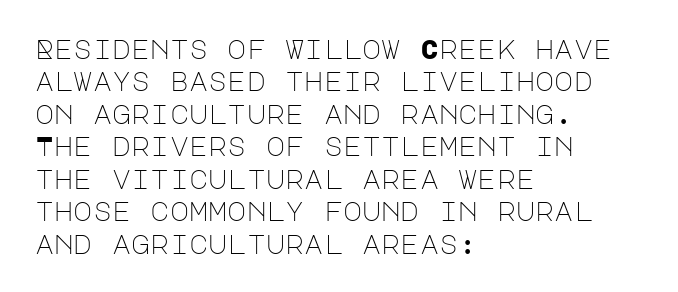
{"italic": "no", "bold": "no", "underline": "no", "align": "left", "line_spacing": "normal", "line_spacing_ratio": 1.25, "letter_spacing": "normal", "letter_spacing_em": 0.0, "glyph_px": 26}
